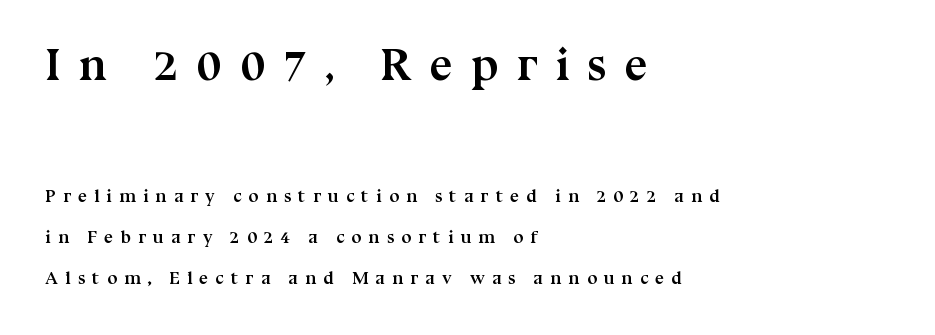
Notice the wide empty band between every row — that's loose leading. Compared with a centered layout, this one pins lines to the left instead. Anything drawn beneath the words? Only blank space. This layout puts the oversized block above and the modest block below. The letterforms stand isolated, each surrounded by extra space.
